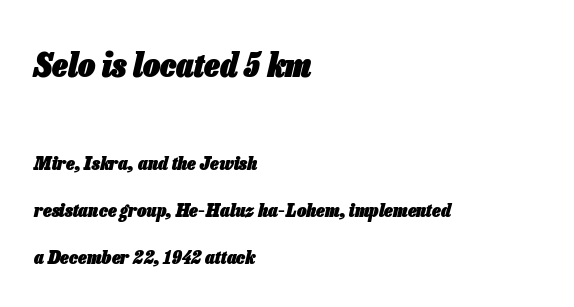
These lines are rendered in a variable-pitch font. If you drew a line through each stem, it would be angled. These lines stand farther apart than default settings would place them. Does extra space separate the letters? No, they use regular spacing. One-word summary of the alignment: left.
